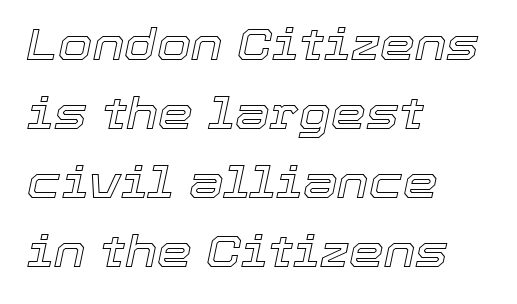
{"italic": "yes", "lean": "right", "slant_degrees": 12, "width": "normal", "x_height": "medium", "monospaced": "no", "underline": "no", "align": "left", "line_spacing": "normal", "line_spacing_ratio": 1.57, "letter_spacing": "normal", "letter_spacing_em": 0.0, "glyph_px": 44}
